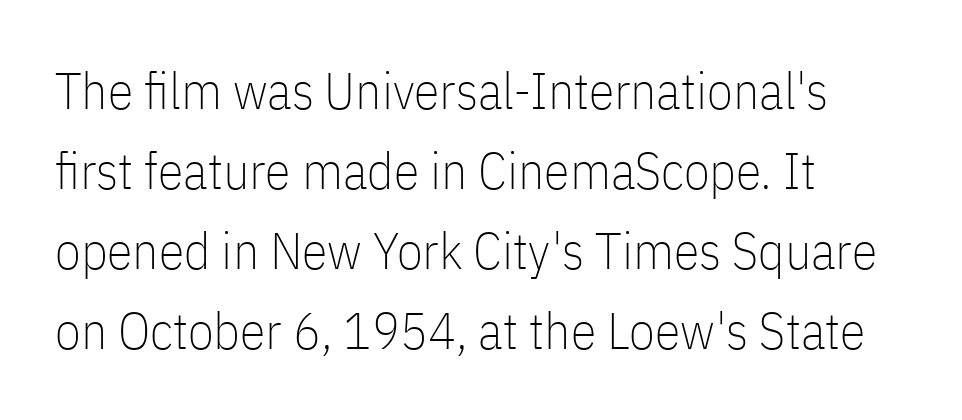
Is the letter spacing exaggerated? No — it looks like the ordinary default. Honestly, there is no underline to notice here at all. When letters stand straight like this, we call the style roman or upright. Compared with a typical body face, this is equally light or lighter still. The space between consecutive lines is moderate.
